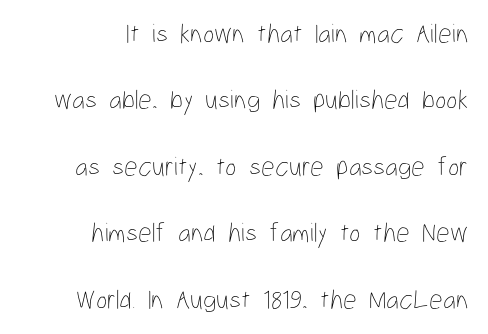
Q: Is the text bold? A: No.
Q: Is the text italic (slanted)? A: No, it is upright.
Q: Is the text underlined? A: No.
Q: How is the paragraph aligned? A: Right-aligned.
Q: Is the spacing between letters normal or unusually wide? A: Normal.
Q: Is the spacing between lines tight, normal or loose? A: Loose.
